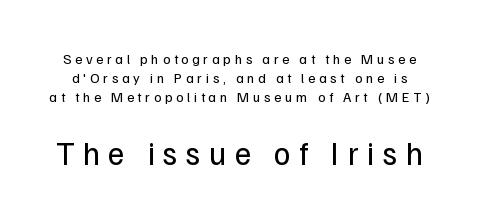
{"serif": "no", "italic": "no", "bold": "no", "weight": "regular", "width": "normal", "stroke_contrast": "low", "x_height": "medium", "monospaced": "no", "underline": "no", "line_spacing": "normal", "line_spacing_ratio": 1.37, "letter_spacing": "wide", "letter_spacing_em": 0.26, "larger_block": "second", "size_ratio": 2.29, "glyph_px": 32}
